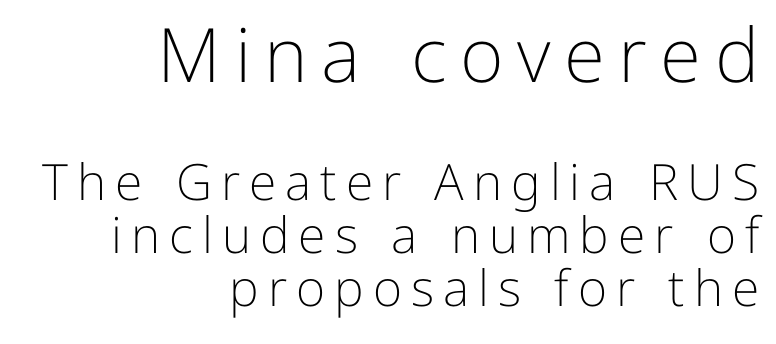
{"serif": "no", "italic": "no", "bold": "no", "weight": "light", "width": "normal", "stroke_contrast": "low", "x_height": "medium", "monospaced": "no", "underline": "no", "align": "right", "line_spacing": "tight", "line_spacing_ratio": 1.06, "larger_block": "first", "size_ratio": 1.5, "glyph_px": 75}
